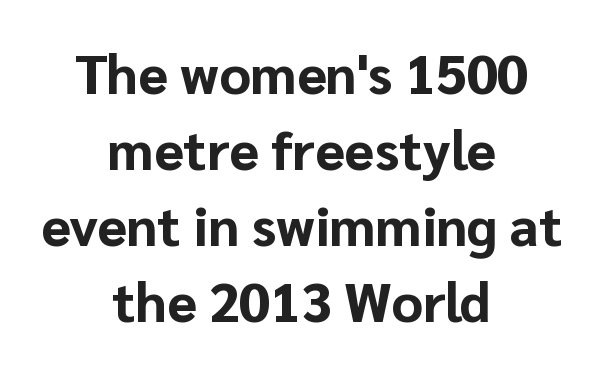
{"serif": "no", "italic": "no", "bold": "yes", "weight": "bold", "width": "normal", "stroke_contrast": "low", "x_height": "medium", "monospaced": "no", "underline": "no", "align": "center", "line_spacing": "normal", "line_spacing_ratio": 1.41, "letter_spacing": "normal", "letter_spacing_em": 0.0, "glyph_px": 54}
